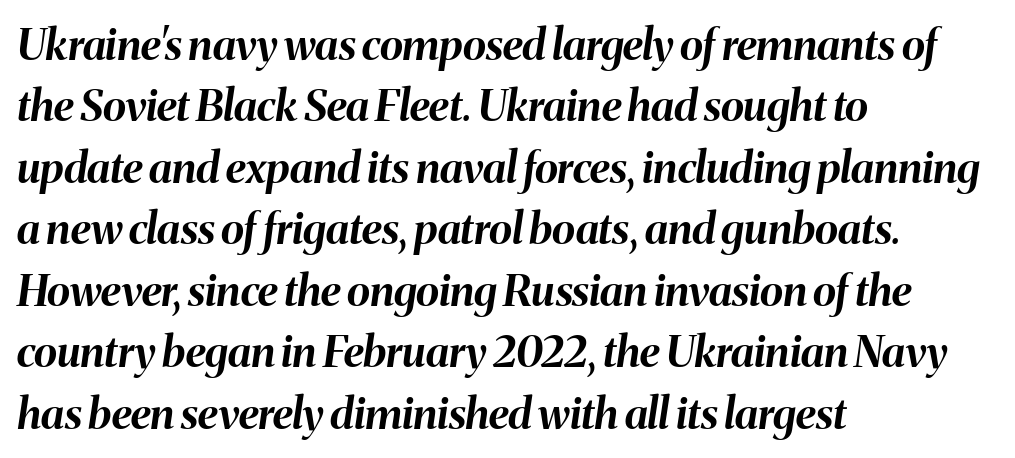
Typesetter's note: full bold, strokes at maximum text heaviness. Inter-character spacing is left at the font's built-in metrics. What's the leading like? Ordinary, nothing unusual. Here the designer chose a conventional face with non-uniform glyph widths. The axis of the letterforms is tilted away from vertical.
